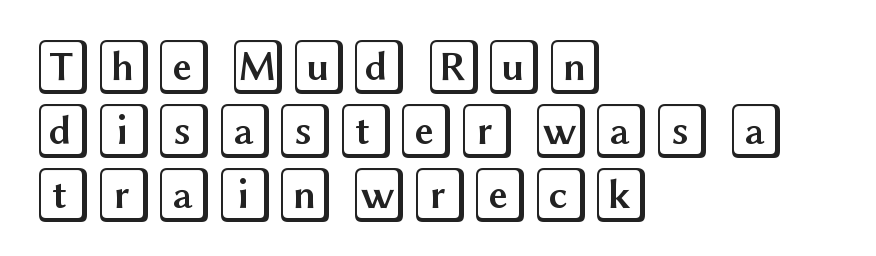
Q: Is the text italic (slanted)? A: No, it is upright.
Q: Is the text underlined? A: No.
Q: How is the paragraph aligned? A: Left-aligned.
Q: Is the spacing between letters normal or unusually wide? A: Normal.
Q: Width (condensed, normal, or wide)? A: Wide.
Q: x-height? A: Large.
